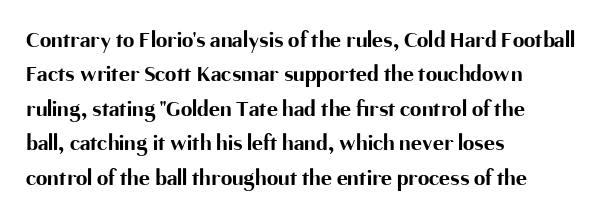
{"italic": "no", "bold": "yes", "underline": "no", "align": "left", "line_spacing": "normal", "line_spacing_ratio": 1.5, "letter_spacing": "normal", "letter_spacing_em": 0.0, "glyph_px": 23}
